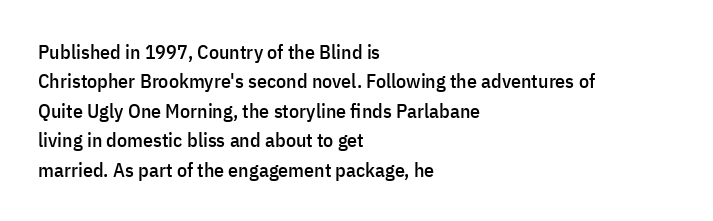
Q: Is the text italic (slanted)? A: No, it is upright.
Q: Is the text underlined? A: No.
Q: How is the paragraph aligned? A: Left-aligned.
Q: Is the spacing between letters normal or unusually wide? A: Normal.
Q: Is the spacing between lines tight, normal or loose? A: Normal.
